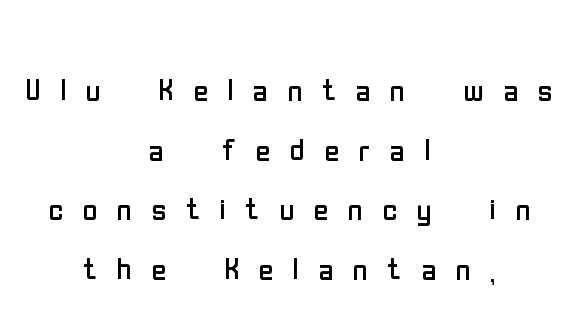
{"serif": "no", "italic": "no", "bold": "no", "weight": "regular", "width": "condensed", "stroke_contrast": "low", "x_height": "medium", "monospaced": "no", "underline": "no", "align": "center", "line_spacing": "normal", "line_spacing_ratio": 1.49, "letter_spacing": "wide", "letter_spacing_em": 0.49, "glyph_px": 40}
